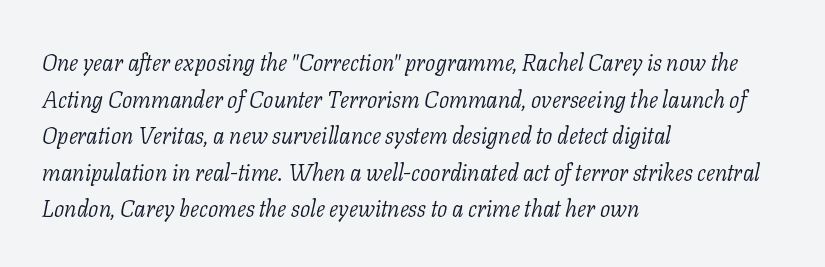
{"italic": "yes", "lean": "right", "slant_degrees": 11, "bold": "no", "underline": "no", "align": "left", "line_spacing": "normal", "line_spacing_ratio": 1.59, "letter_spacing": "normal", "letter_spacing_em": 0.0, "glyph_px": 23}
